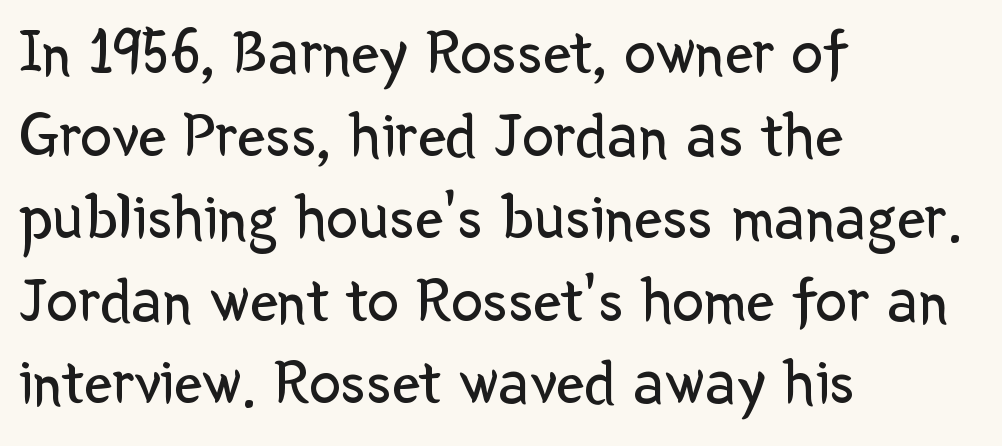
No extra ink here — the face is not bold. Regarding leading, the lines here are spaced in the standard way. The specimen reads as upright at a glance. Beneath every word, the page is bare. The lines are quadded left. Between one letter and the next there's only the usual sliver of space.
